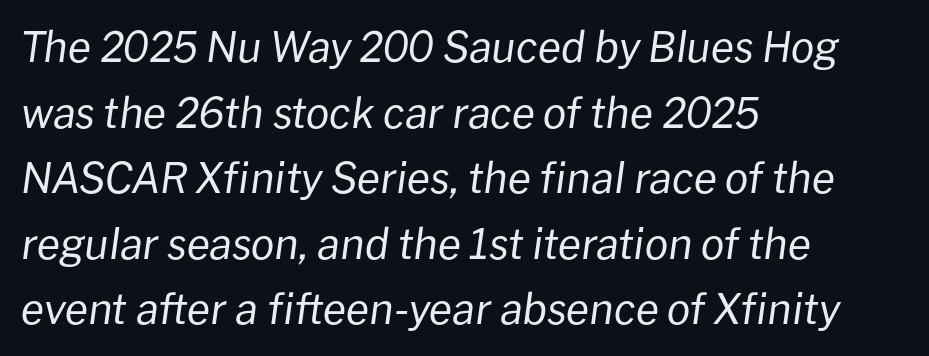
In terms of letterspacing, this is plain default setting. Students, observe: this is what conventionally led text looks like. Bare-footed words on every line. The strokes are not fattened; the text isn't bold.
